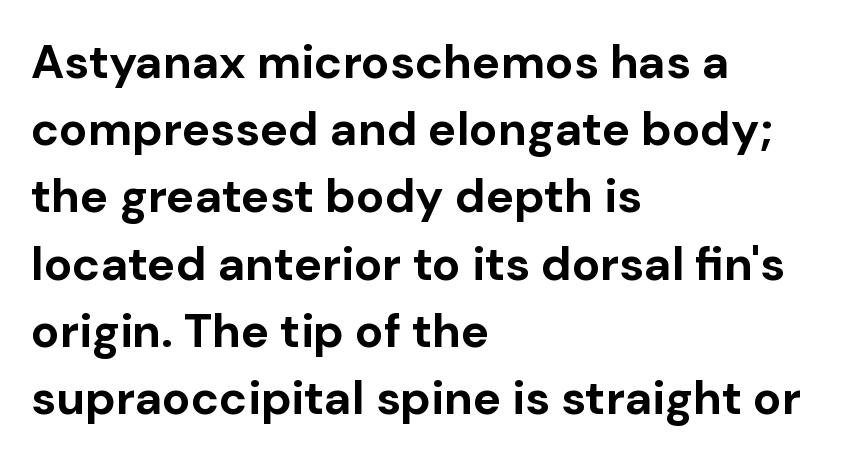
Q: Is the text bold? A: Yes.
Q: Is the text italic (slanted)? A: No, it is upright.
Q: Is the typeface a serif or a sans-serif typeface? A: Sans-serif.
Q: Is the text underlined? A: No.
Q: How is the paragraph aligned? A: Left-aligned.
Q: Is the spacing between letters normal or unusually wide? A: Normal.
Q: Is the spacing between lines tight, normal or loose? A: Normal.
Q: Width (condensed, normal, or wide)? A: Normal.
Q: Stroke contrast? A: Low.
Q: x-height? A: Medium.
Q: Monospaced? A: No.
